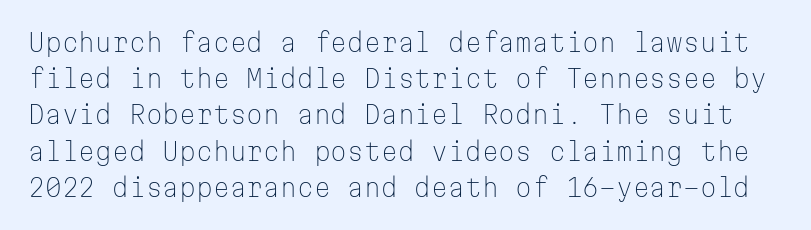
{"italic": "no", "bold": "no", "underline": "no", "line_spacing": "normal", "line_spacing_ratio": 1.51, "letter_spacing": "normal", "letter_spacing_em": 0.0, "glyph_px": 24}
